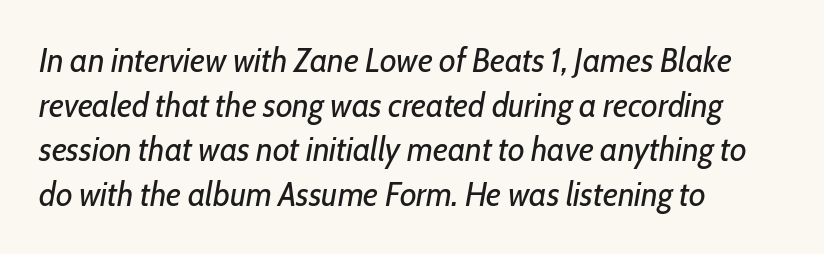
Slanted lettering throughout. These lines stack with their left ends in a neat column. Whoever set this chose a conventional vertical rhythm. Heft: none added — not bold.
